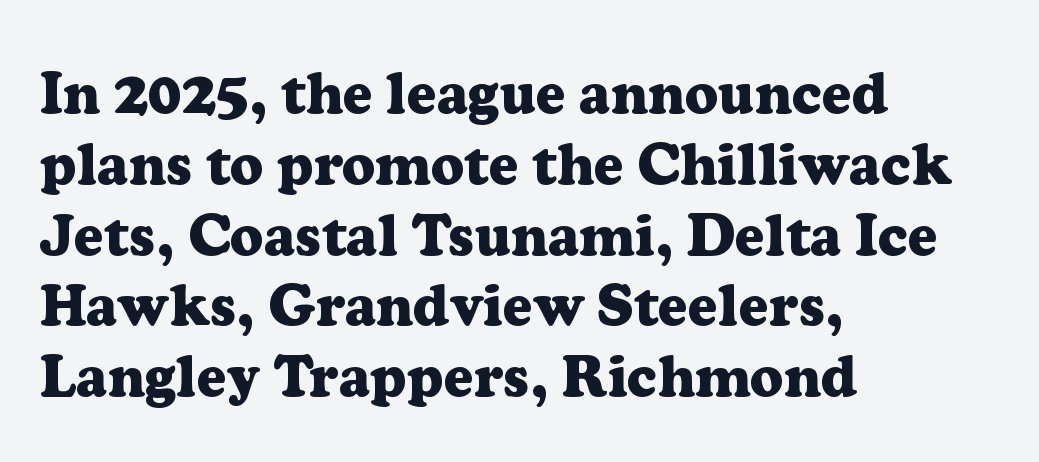
The image shows 58 px heavy serif type, upright; set left-aligned, line spacing 1.22x, normal letter spacing, not underlined; low stroke contrast and a medium x-height.
